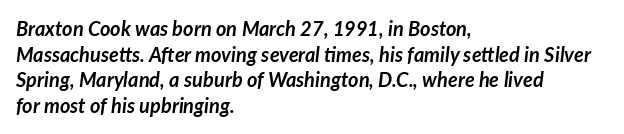
It's the slanting kind of type. Is the type bold? Yes — the strokes are clearly thick and heavy. Honestly, the letter spacing is just normal — you wouldn't notice it. A typesetter would call this leading conventional body-copy spacing. Bare-footed words on every line.
